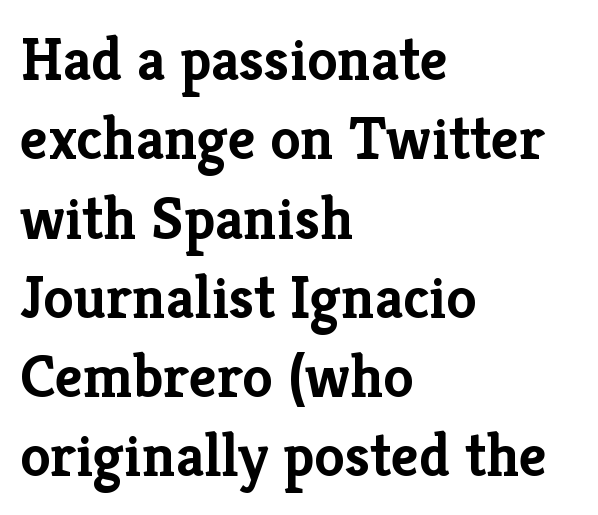
Q: Is the text bold? A: Yes.
Q: Is the text italic (slanted)? A: No, it is upright.
Q: Is the typeface a serif or a sans-serif typeface? A: Serif.
Q: Is the text underlined? A: No.
Q: How is the paragraph aligned? A: Left-aligned.
Q: Is the spacing between letters normal or unusually wide? A: Normal.
Q: Is the spacing between lines tight, normal or loose? A: Normal.
Q: Width (condensed, normal, or wide)? A: Normal.
Q: Stroke contrast? A: Low.
Q: x-height? A: Medium.
Q: Monospaced? A: No.
